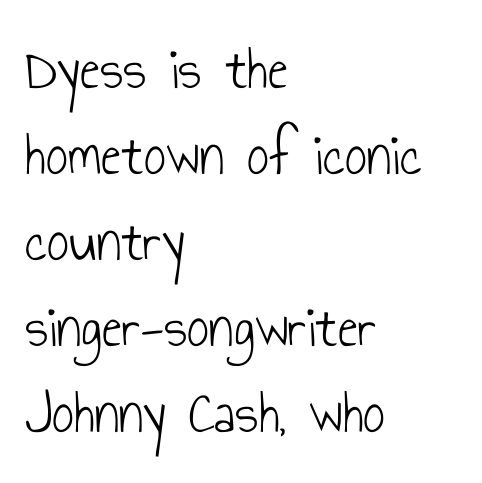
Proportional: the letters do not fall into vertical columns. The face looks like a standard text weight, possibly lighter. Classification — sans serif. Upright lettering throughout. Plain, unruled lines of type.
